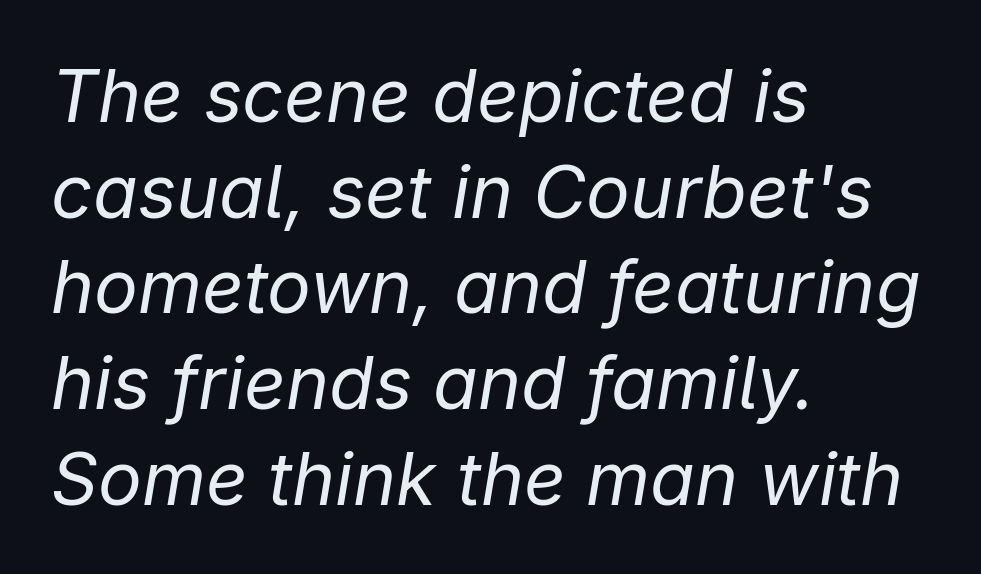
You could not count columns in this text — the font is proportionally spaced. Letters rest on an invisible, unmarked baseline. Does the leading feel generous? No, just average. Ink coverage per letter is moderate at most. Honestly, the letter spacing is just normal — you wouldn't notice it. You can tell it's italic because the verticals aren't actually vertical.
